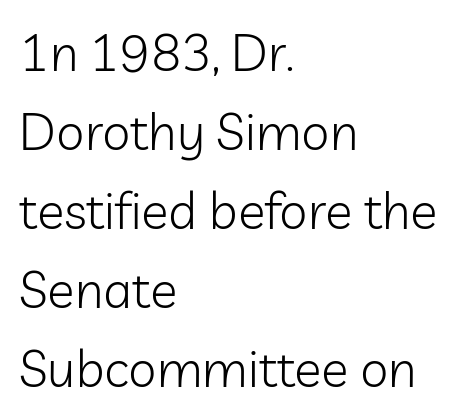
The image shows 51 px light sans-serif type, upright; set left-aligned, normal line spacing (1.55x), normal letter spacing, not underlined; low stroke contrast and a medium x-height.
